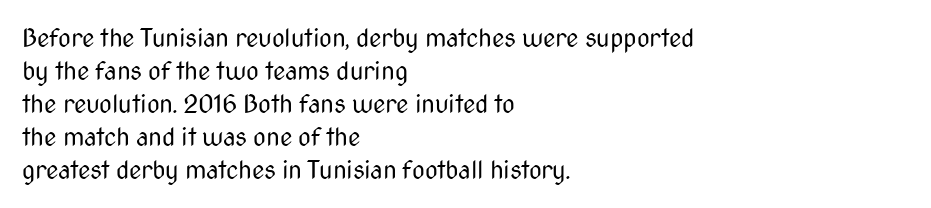
The setting favours the left margin, as ordinary paragraphs usually do. The letters stand upright; this is a roman face. Does the leading feel generous? No, just average. The passage shown has conventional tracking throughout. Each stroke keeps to a modest, everyday thickness or less.
